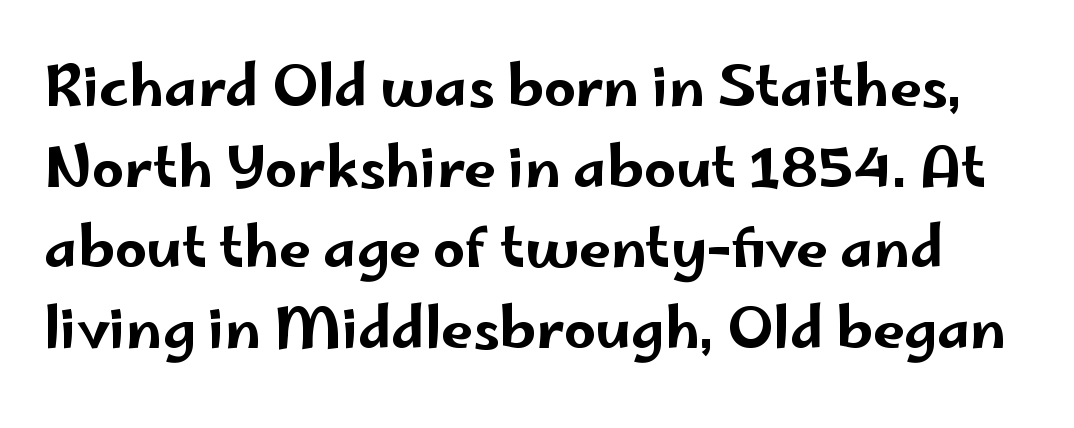
Q: Is the text italic (slanted)? A: No, it is upright.
Q: Is the typeface a serif or a sans-serif typeface? A: Sans-serif.
Q: Is the text underlined? A: No.
Q: Is the spacing between letters normal or unusually wide? A: Normal.
Q: Is the spacing between lines tight, normal or loose? A: Normal.
Q: Width (condensed, normal, or wide)? A: Wide.
Q: Stroke contrast? A: Low.
Q: x-height? A: Small.
Q: Monospaced? A: No.
